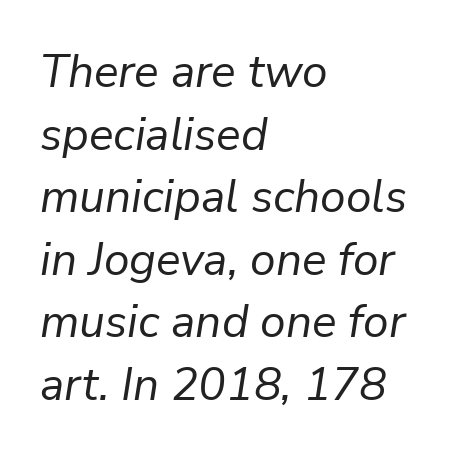
Q: Is the text bold? A: No.
Q: Is the text italic (slanted)? A: Yes, it leans right by about 9 degrees.
Q: Is the text underlined? A: No.
Q: How is the paragraph aligned? A: Left-aligned.
Q: Is the spacing between letters normal or unusually wide? A: Normal.
Q: Is the spacing between lines tight, normal or loose? A: Normal.
Q: Width (condensed, normal, or wide)? A: Normal.
Q: Stroke contrast? A: Low.
Q: x-height? A: Medium.
Q: Monospaced? A: No.
